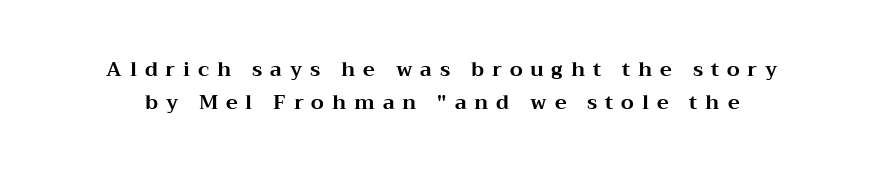
{"italic": "no", "bold": "yes", "underline": "no", "line_spacing": "normal", "line_spacing_ratio": 1.64, "letter_spacing": "wide", "letter_spacing_em": 0.39, "glyph_px": 20}
